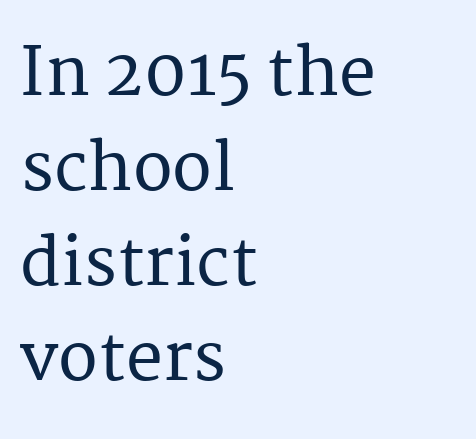
Q: Is the text italic (slanted)? A: No, it is upright.
Q: Is the typeface a serif or a sans-serif typeface? A: Serif.
Q: Is the text underlined? A: No.
Q: How is the paragraph aligned? A: Left-aligned.
Q: Is the spacing between letters normal or unusually wide? A: Normal.
Q: Is the spacing between lines tight, normal or loose? A: Normal.
Q: Width (condensed, normal, or wide)? A: Normal.
Q: Stroke contrast? A: Medium.
Q: x-height? A: Medium.
Q: Monospaced? A: No.
